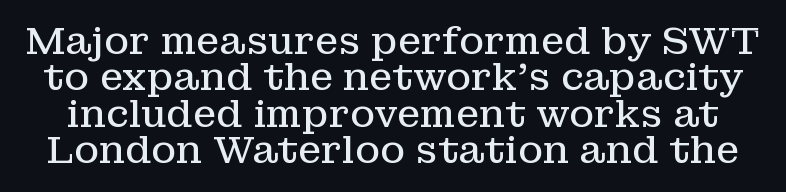
This sample uses an upright cut, with every glyph sitting square on the baseline. Ink coverage per letter is moderate at most. Think of a printed novel: that variable character pitch is what you see here. Serif or sans? Serif — the stroke terminals have little feet. The baseline area is clear. The line texture is even and compact thanks to regular tracking.
